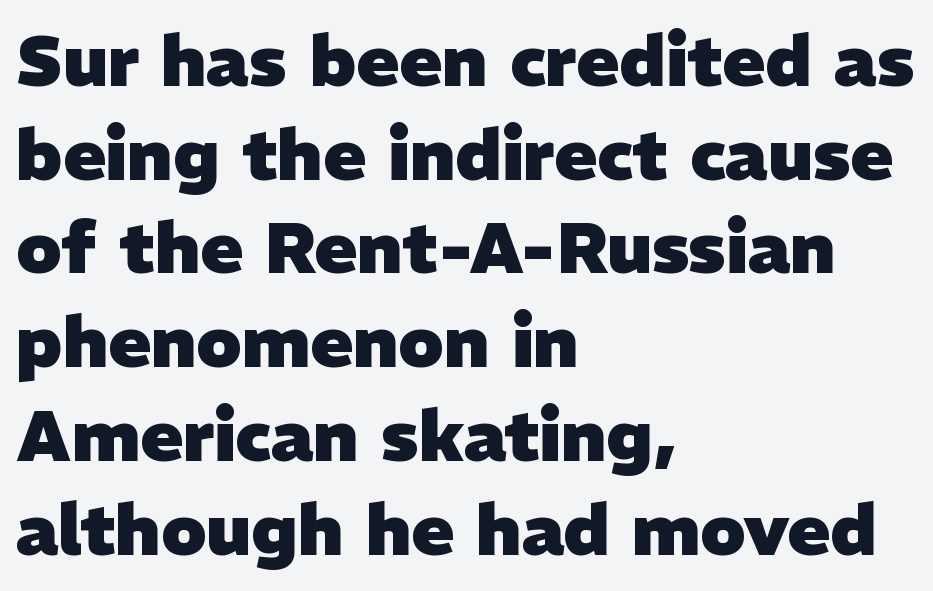
The image shows 71 px heavy sans-serif type; set left-aligned, normal line spacing (1.32x), normal letter spacing, not underlined; low stroke contrast and a medium x-height.
